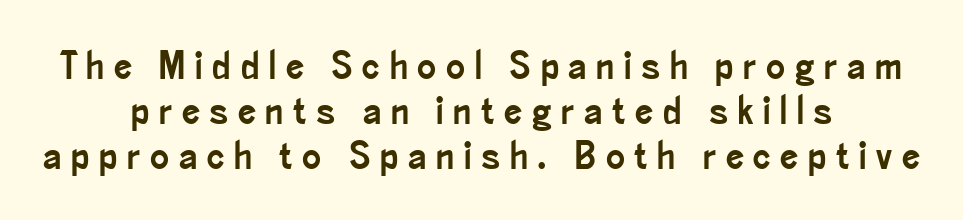
The image shows 40 px condensed sans-serif type, upright; set centered, tight line spacing (1.13x), unusually wide letter spacing (+0.24 em), not underlined; low stroke contrast and a small x-height.
